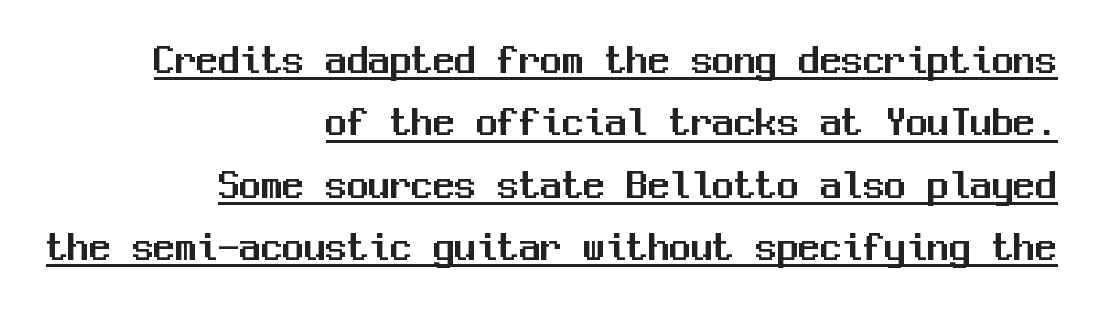
This sample uses an upright cut, with every glyph sitting square on the baseline. A normal amount of white space separates one row of letters from the next. Is the letter spacing exaggerated? No — it looks like the ordinary default. This sample uses a sans-serif face. Teacher's note: observe the even right margin — that is flush-right alignment. Every character here occupies the same horizontal width, giving the sample a typewriter-like rhythm.
